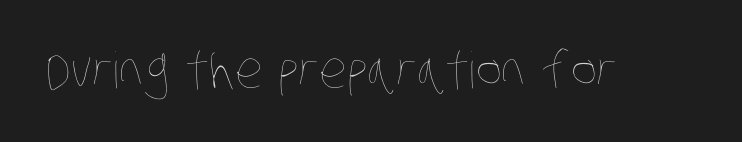
{"bold": "no", "weight": "thin", "width": "condensed", "stroke_contrast": "low", "x_height": "large", "monospaced": "no", "underline": "no", "letter_spacing": "normal", "letter_spacing_em": 0.0, "glyph_px": 50}
